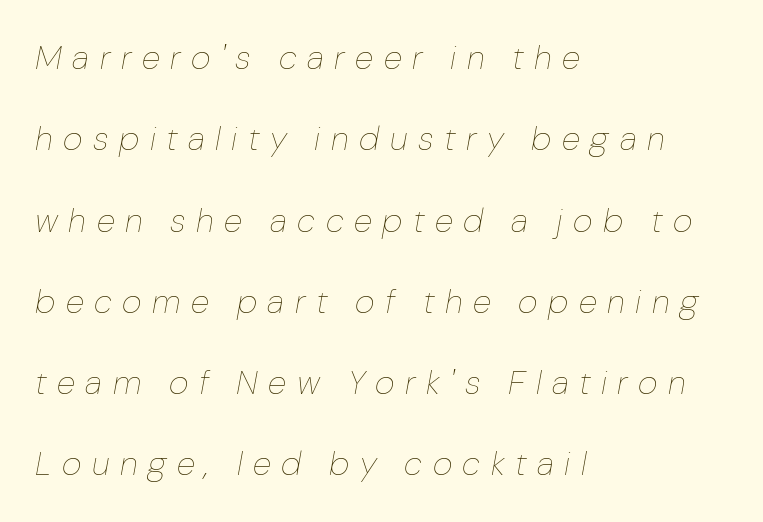
The image shows 34 px thin type, italic (leaning right); set left-aligned, loose line spacing (2.39x), unusually wide letter spacing (+0.31 em), not underlined; low stroke contrast and a medium x-height.
